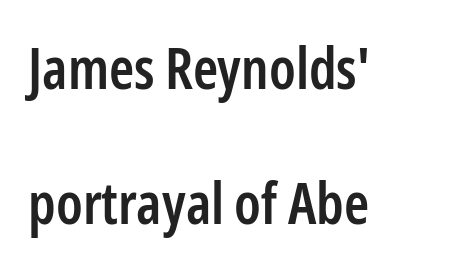
The image shows 57 px semibold, condensed sans-serif type, upright; set left-aligned, loose line spacing (2.37x), normal letter spacing, not underlined; low stroke contrast and a medium x-height.
